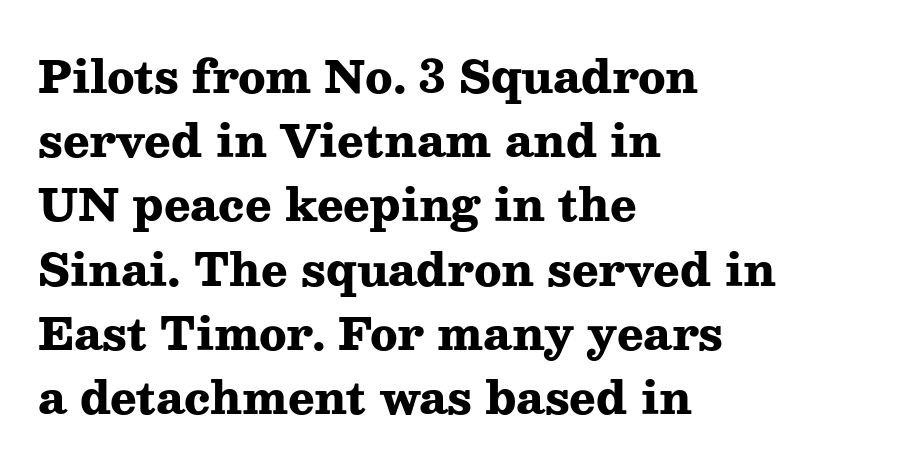
Q: Is the text bold? A: Yes.
Q: Is the text italic (slanted)? A: No, it is upright.
Q: Is the typeface a serif or a sans-serif typeface? A: Serif.
Q: Is the text underlined? A: No.
Q: How is the paragraph aligned? A: Left-aligned.
Q: Is the spacing between letters normal or unusually wide? A: Normal.
Q: Is the spacing between lines tight, normal or loose? A: Normal.
Q: Width (condensed, normal, or wide)? A: Wide.
Q: Stroke contrast? A: Medium.
Q: x-height? A: Medium.
Q: Monospaced? A: No.
